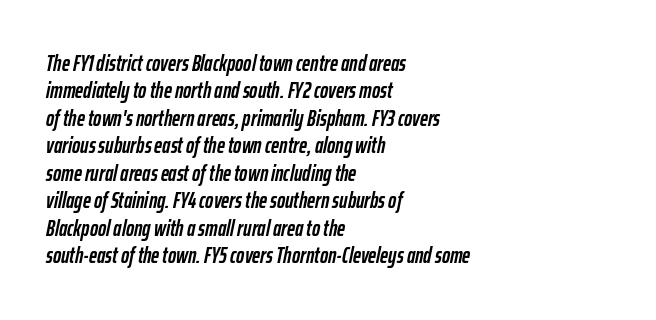
Q: Is the text bold? A: Yes.
Q: Is the text italic (slanted)? A: Yes, it leans right by about 12 degrees.
Q: Is the text underlined? A: No.
Q: How is the paragraph aligned? A: Left-aligned.
Q: Is the spacing between letters normal or unusually wide? A: Normal.
Q: Is the spacing between lines tight, normal or loose? A: Normal.
